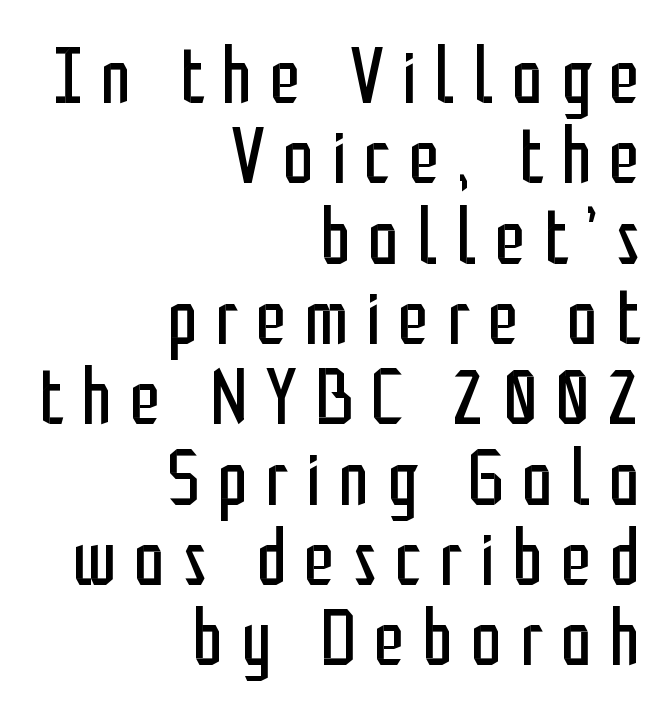
Students, observe: this is what under-led, compact text looks like. Characters remain perfectly vertical along every line. Compared with typical body copy, the letter spacing here is much looser. The glyphs are unaccompanied by any horizontal stroke below them. Horizontally, the lines are justified to the trailing edge only. These lines are composed in type without serifs.
